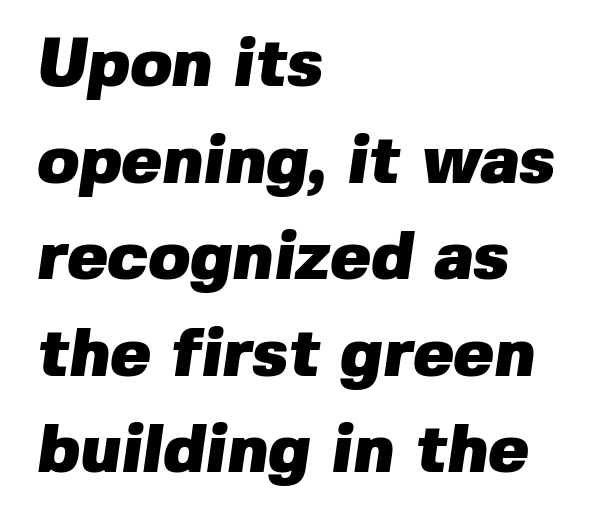
Q: Is the text bold? A: Yes.
Q: Is the typeface a serif or a sans-serif typeface? A: Sans-serif.
Q: Is the text underlined? A: No.
Q: How is the paragraph aligned? A: Left-aligned.
Q: Is the spacing between letters normal or unusually wide? A: Normal.
Q: Is the spacing between lines tight, normal or loose? A: Normal.
Q: Width (condensed, normal, or wide)? A: Normal.
Q: Stroke contrast? A: Low.
Q: x-height? A: Medium.
Q: Monospaced? A: No.
